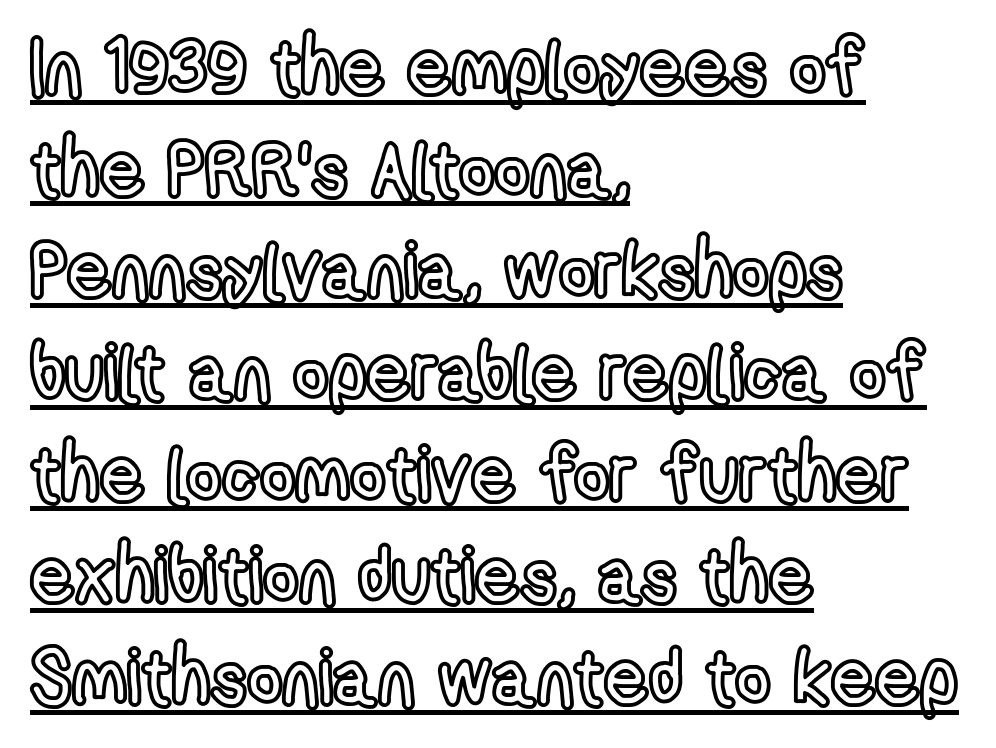
Q: Is the text italic (slanted)? A: No, it is upright.
Q: Is the text underlined? A: Yes.
Q: How is the paragraph aligned? A: Left-aligned.
Q: Is the spacing between letters normal or unusually wide? A: Normal.
Q: Is the spacing between lines tight, normal or loose? A: Normal.
Q: Width (condensed, normal, or wide)? A: Condensed.
Q: x-height? A: Medium.
Q: Monospaced? A: No.
